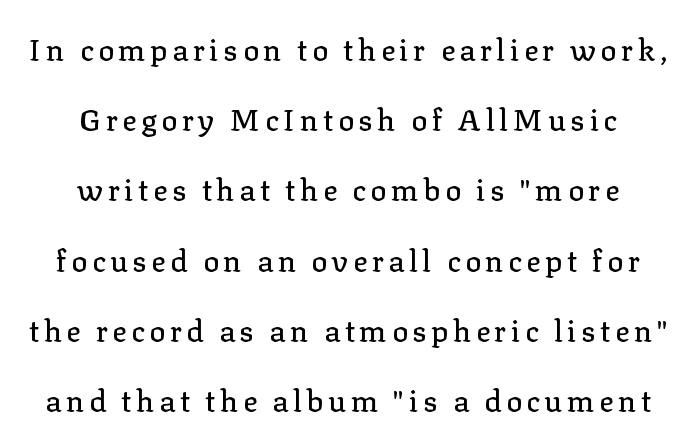
The image shows 30 px serif type, upright; set centered, loose line spacing (2.34x), not underlined; low stroke contrast and a medium x-height.
